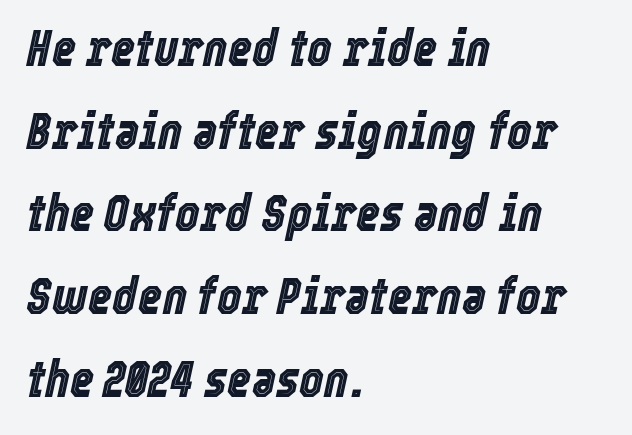
The image shows 52 px condensed type, italic (leaning right); set left-aligned, normal line spacing (1.59x), normal letter spacing, not underlined; a medium x-height.
